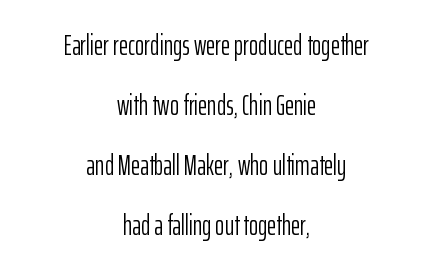
The image shows 28 px light, condensed sans-serif type, upright; set centered, loose line spacing (2.14x), normal letter spacing, not underlined; low stroke contrast and a medium x-height.
